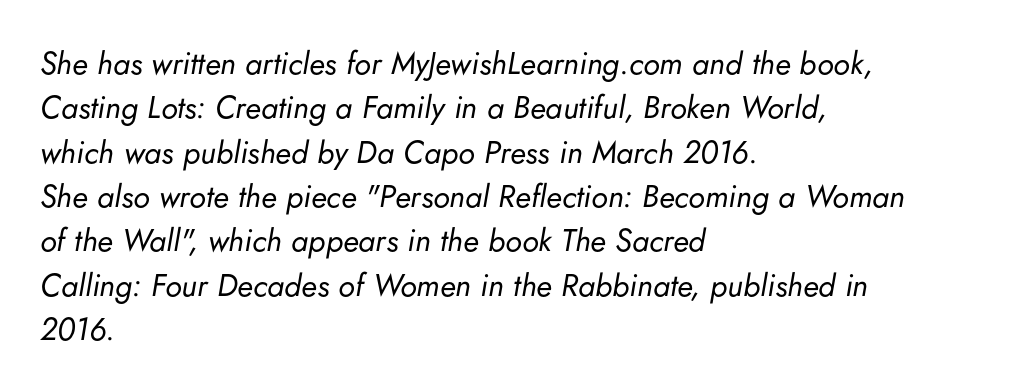
Q: Is the text bold? A: No.
Q: Is the text italic (slanted)? A: Yes, it leans right by about 5 degrees.
Q: Is the text underlined? A: No.
Q: How is the paragraph aligned? A: Left-aligned.
Q: Is the spacing between letters normal or unusually wide? A: Normal.
Q: Is the spacing between lines tight, normal or loose? A: Normal.
Q: Width (condensed, normal, or wide)? A: Normal.
Q: Stroke contrast? A: Low.
Q: x-height? A: Small.
Q: Monospaced? A: No.
